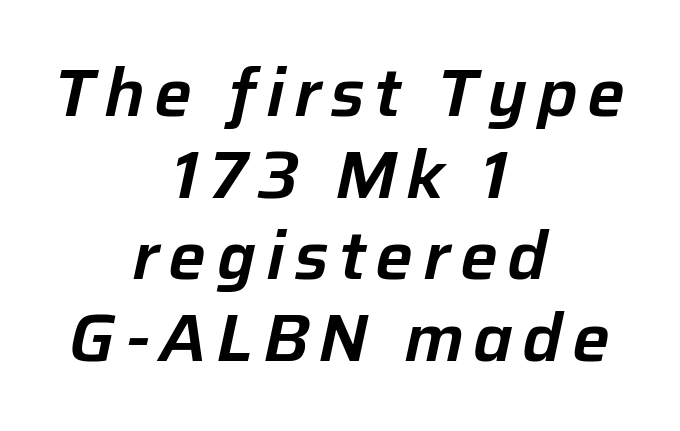
The image shows 67 px text type, italic (leaning right); set centered, line spacing 1.22x, not underlined; low stroke contrast and a medium x-height.
